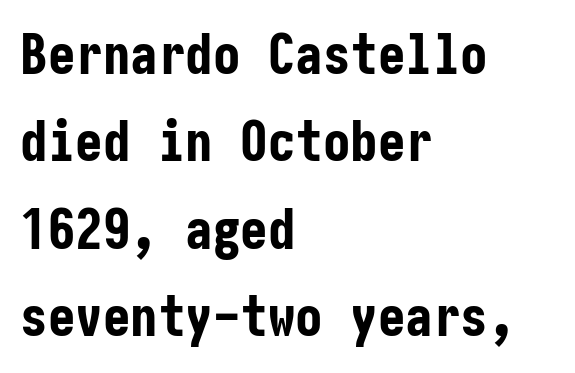
The image shows 55 px bold, condensed sans-serif type, upright; set left-aligned, normal line spacing (1.59x), normal letter spacing, not underlined; low stroke contrast and a medium x-height.
